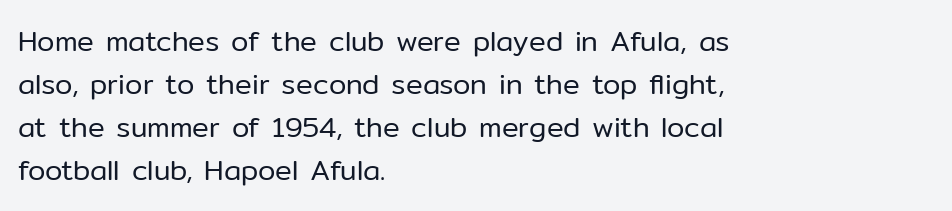
{"serif": "no", "italic": "no", "bold": "no", "weight": "regular", "width": "normal", "stroke_contrast": "low", "x_height": "medium", "monospaced": "no", "underline": "no", "align": "left", "line_spacing": "normal", "line_spacing_ratio": 1.54, "letter_spacing": "normal", "letter_spacing_em": 0.0, "glyph_px": 28}
